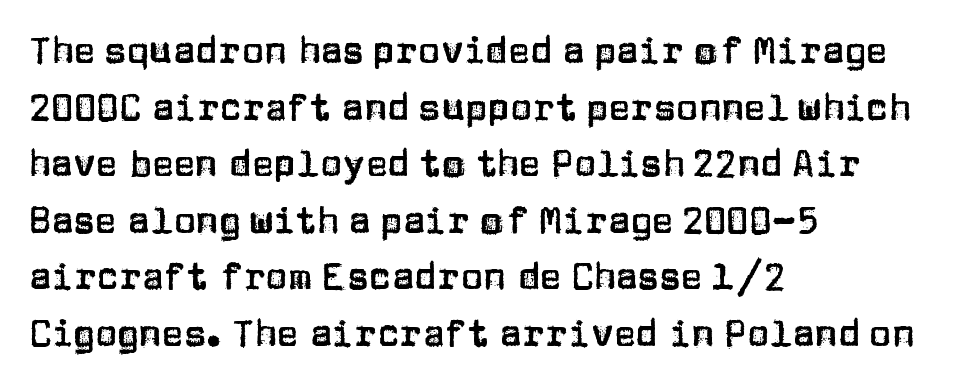
{"serif": "no", "italic": "no", "width": "normal", "stroke_contrast": "low", "x_height": "large", "monospaced": "no", "underline": "no", "align": "left", "line_spacing": "normal", "line_spacing_ratio": 1.53, "letter_spacing": "normal", "letter_spacing_em": 0.0, "glyph_px": 37}
